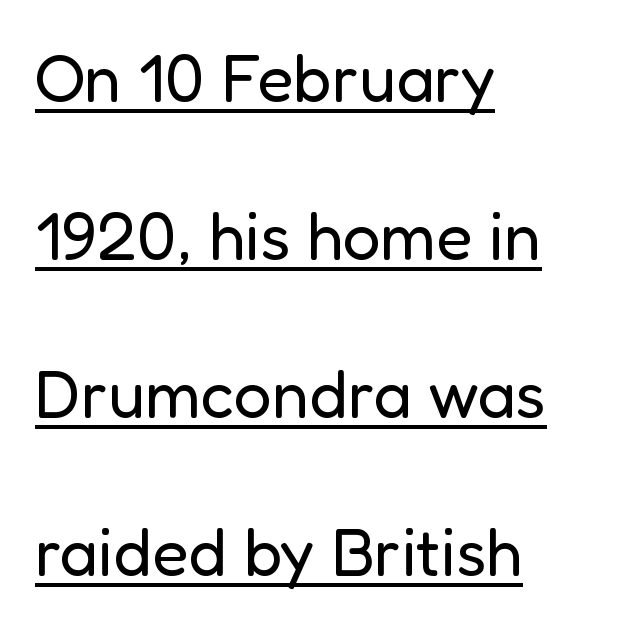
Compared with typical body copy, the letter spacing here is the same. Think standard paragraph weight, or any step lighter than that. The typesetter has applied underlining to the passage shown. The passage is arranged the way most books set body copy — flush left. One glance says open: line gaps are wider than usual. The type family on display is of the sans-serif kind.
